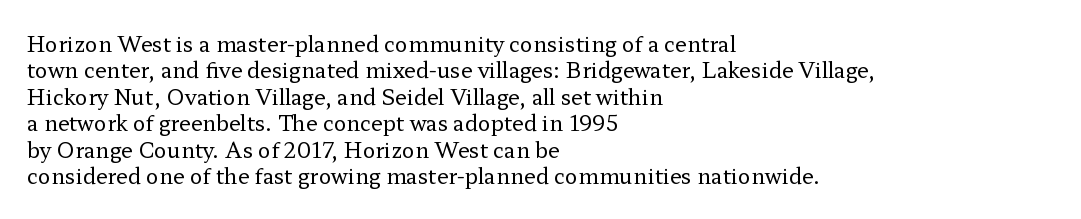
Q: Is the text bold? A: No.
Q: Is the text italic (slanted)? A: No, it is upright.
Q: Is the text underlined? A: No.
Q: How is the paragraph aligned? A: Left-aligned.
Q: Is the spacing between letters normal or unusually wide? A: Normal.
Q: Is the spacing between lines tight, normal or loose? A: Normal.
